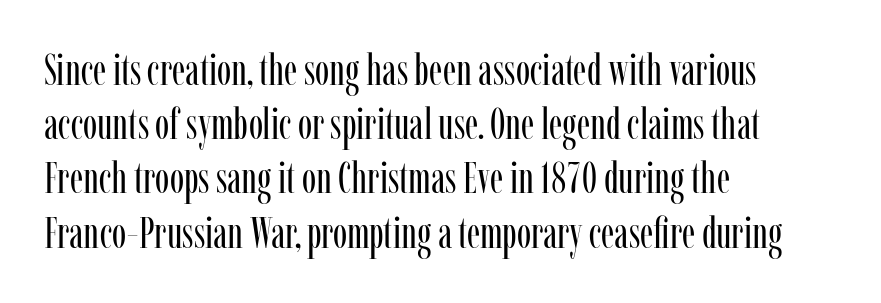
The image shows 43 px regular-weight, condensed serif type, upright; set left-aligned, normal line spacing (1.26x), normal letter spacing, not underlined; low stroke contrast and a medium x-height.
